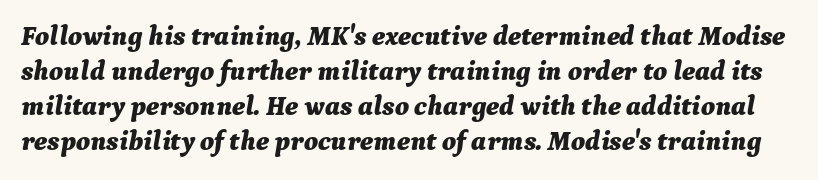
Q: Is the text bold? A: Yes.
Q: Is the text italic (slanted)? A: Yes, it leans right by about 9 degrees.
Q: Is the text underlined? A: No.
Q: Is the spacing between letters normal or unusually wide? A: Normal.
Q: Is the spacing between lines tight, normal or loose? A: Normal.
